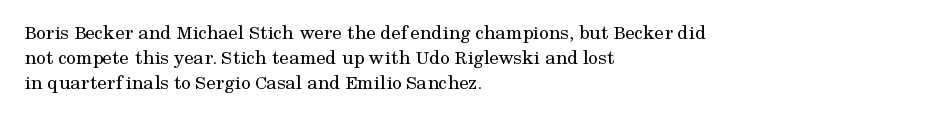
{"italic": "no", "bold": "no", "underline": "no", "align": "left", "line_spacing_ratio": 1.2, "letter_spacing": "normal", "letter_spacing_em": 0.0, "glyph_px": 21}
